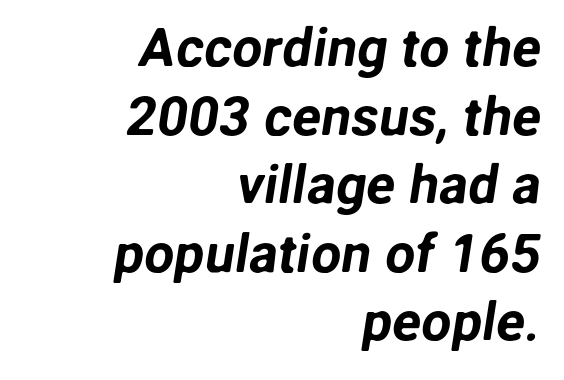
The image shows 54 px sans-serif type; set right-aligned, normal line spacing (1.27x), normal letter spacing, not underlined; low stroke contrast and a medium x-height.
